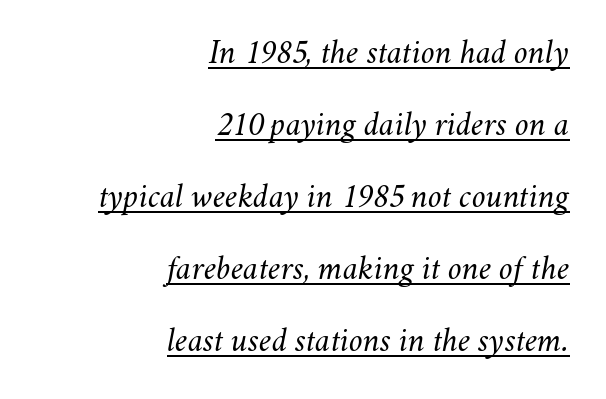
Q: Is the text bold? A: No.
Q: Is the text italic (slanted)? A: Yes, it leans right by about 11 degrees.
Q: Is the text underlined? A: Yes.
Q: How is the paragraph aligned? A: Right-aligned.
Q: Is the spacing between letters normal or unusually wide? A: Normal.
Q: Is the spacing between lines tight, normal or loose? A: Loose.
Q: Width (condensed, normal, or wide)? A: Normal.
Q: Stroke contrast? A: Medium.
Q: x-height? A: Small.
Q: Monospaced? A: No.
